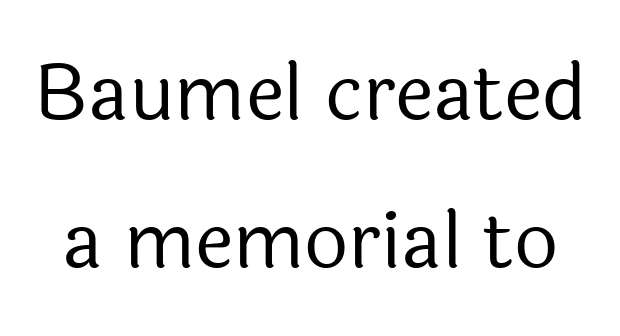
Quick note: underline off. You could not count columns in this text — the font is proportionally spaced. Style check: upright. Compared with typical body copy, the letter spacing here is the same. What's the leading like? Stretched, with rows far apart. Weight: regular or lighter.
